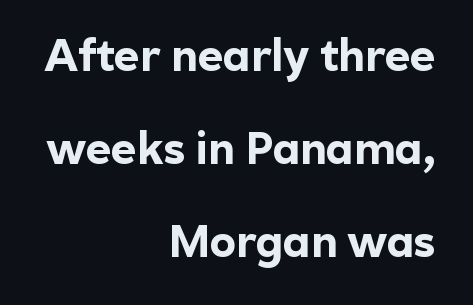
A flush-right, rag-left setting is used for this passage. On the weight axis this lands at bold, roughly 700. Between one letter and the next there's only the usual sliver of space. Stroke terminals: plain, sans-serif. The rendering uses natural spacing where letterforms have individual widths. Leading: increased.
